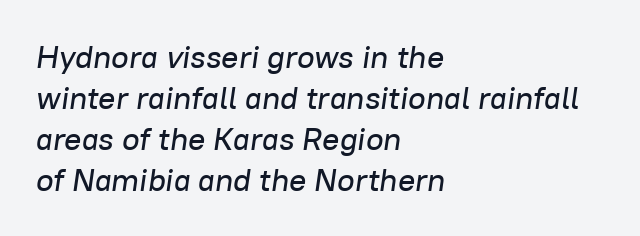
The rendering keeps characters at their native spacing. How would I describe the line gaps? Plain and ordinary. Lines of text with bare space underneath. In terms of posture, this sample is oblique. Layout note: lines flush left.
